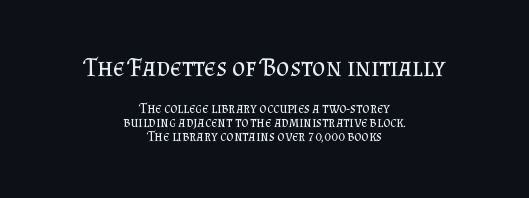
Compared with a flush-left layout, this one balances lines on the center instead. Compared with typical body copy, the letter spacing here is the same. Note: larger setting up top, smaller setting below. Quick note: interline space is minimal. Weight: not bold — regular or lighter.
